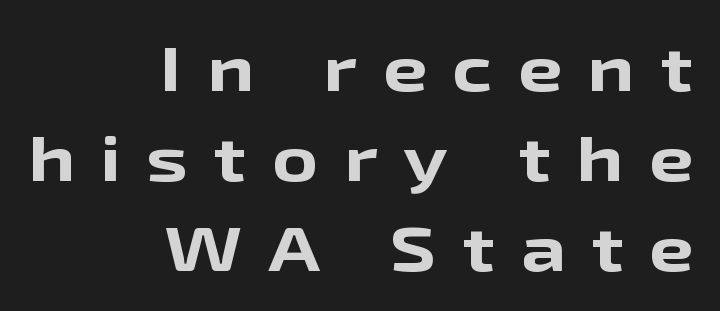
The image shows 63 px bold, wide sans-serif type, upright; set right-aligned, normal line spacing (1.43x), unusually wide letter spacing (+0.41 em), not underlined; low stroke contrast and a medium x-height.
